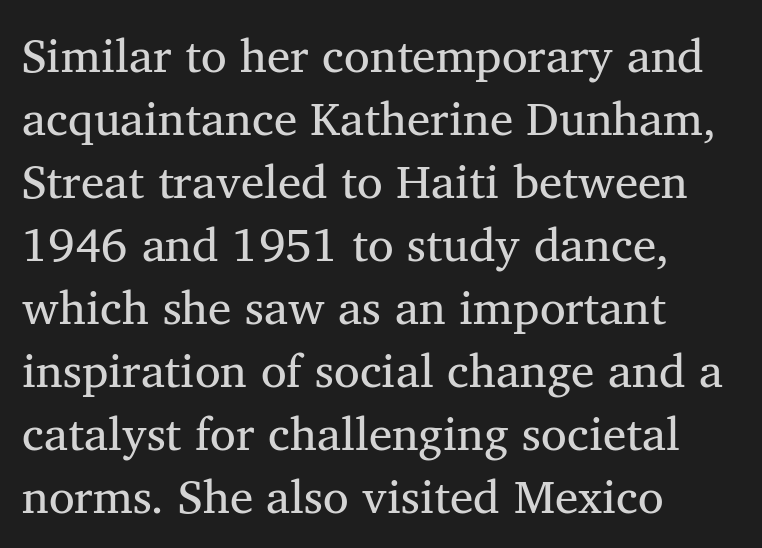
{"serif": "yes", "italic": "no", "bold": "no", "weight": "regular", "width": "normal", "stroke_contrast": "medium", "x_height": "medium", "monospaced": "no", "underline": "no", "align": "left", "line_spacing": "normal", "line_spacing_ratio": 1.34, "letter_spacing": "normal", "letter_spacing_em": 0.0, "glyph_px": 47}
